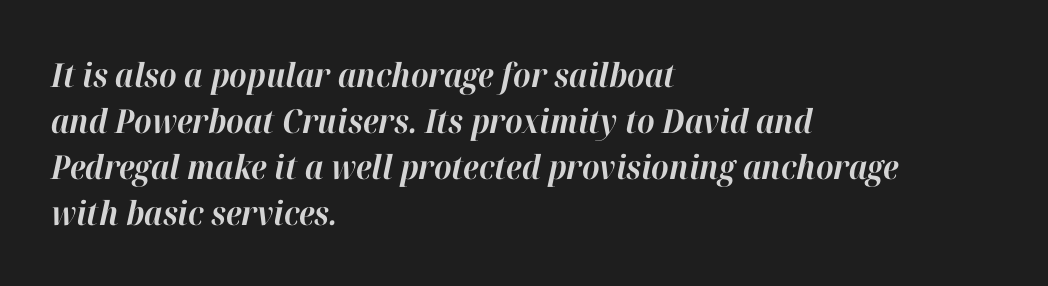
{"italic": "yes", "lean": "right", "slant_degrees": 12, "bold": "yes", "weight": "bold", "width": "normal", "stroke_contrast": "high", "x_height": "medium", "monospaced": "no", "underline": "no", "align": "left", "line_spacing": "normal", "line_spacing_ratio": 1.39, "letter_spacing": "normal", "letter_spacing_em": 0.0, "glyph_px": 33}
